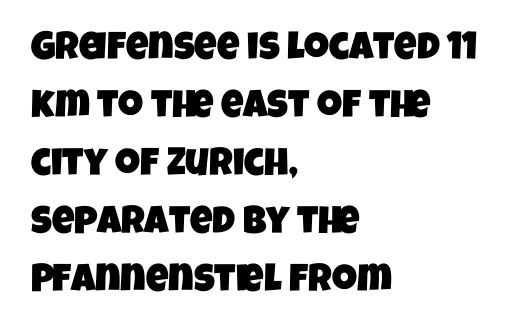
Left-aligned paragraph, ragged on the right. A typesetter would call this proportional, since set widths differ per character. A typesetter would call this zero additional tracking. Notice how descenders clear the ascenders below comfortably — that's standard leading. Clear beneath every line of the passage. Unlike a traditional serif, this face leaves its strokes unadorned.
